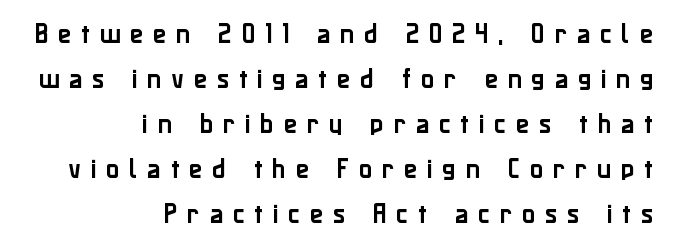
A great deal of white space separates one row of letters from the next. Compared with a flush-left layout, this one pins lines to the opposite, right side. The letters stand upright; this is a roman face. Just letters on the line, the space beneath them empty. Look at the tracking — it's clearly loosened, letters drifting apart.
